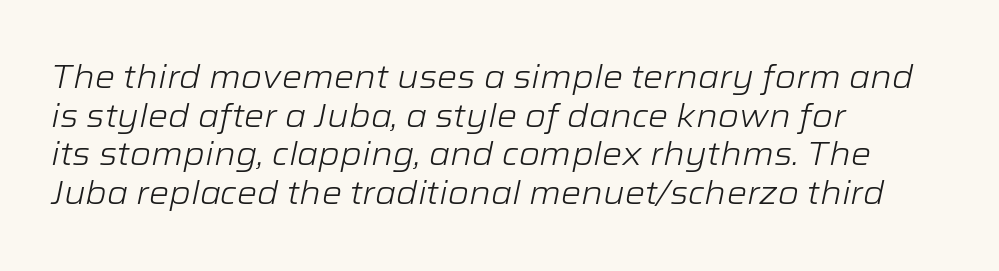
Q: Is the text bold? A: No.
Q: Is the text italic (slanted)? A: Yes, it leans right by about 12 degrees.
Q: Is the text underlined? A: No.
Q: How is the paragraph aligned? A: Left-aligned.
Q: Is the spacing between letters normal or unusually wide? A: Normal.
Q: Width (condensed, normal, or wide)? A: Wide.
Q: Stroke contrast? A: Low.
Q: x-height? A: Medium.
Q: Monospaced? A: No.
